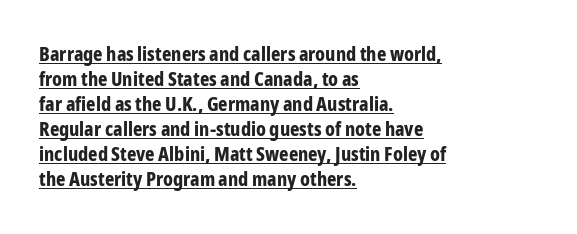
{"italic": "no", "bold": "yes", "underline": "yes", "align": "left", "line_spacing": "normal", "line_spacing_ratio": 1.25, "letter_spacing": "normal", "letter_spacing_em": 0.0, "glyph_px": 20}
